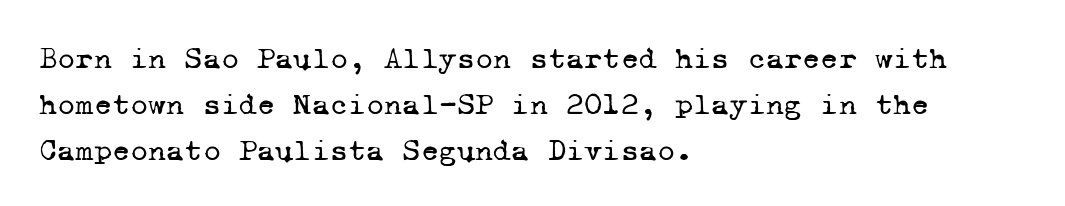
The image shows 31 px regular-weight serif type, monospaced; set left-aligned, normal line spacing (1.48x), normal letter spacing, not underlined; low stroke contrast and a medium x-height.
